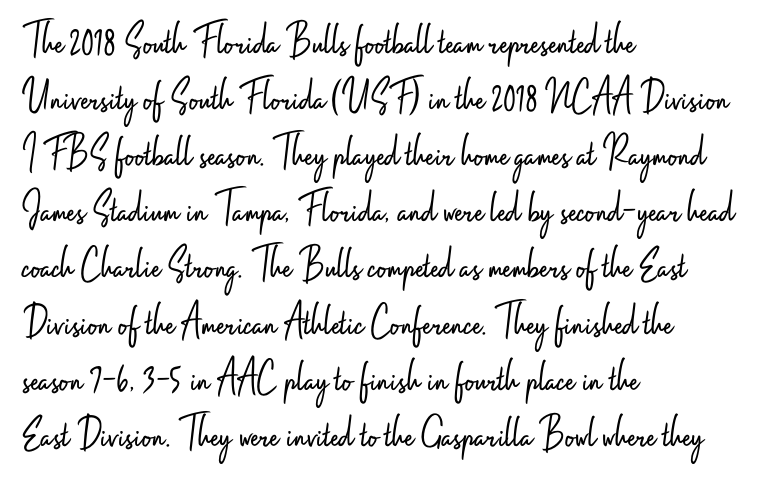
{"serif": "no", "bold": "no", "weight": "light", "width": "condensed", "stroke_contrast": "low", "x_height": "small", "monospaced": "no", "underline": "no", "align": "left", "line_spacing_ratio": 1.22, "letter_spacing": "normal", "letter_spacing_em": 0.0, "glyph_px": 46}
